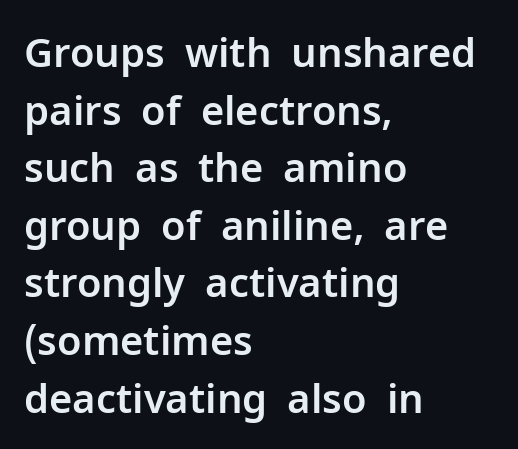
Q: Is the text italic (slanted)? A: No, it is upright.
Q: Is the typeface a serif or a sans-serif typeface? A: Sans-serif.
Q: Is the text underlined? A: No.
Q: How is the paragraph aligned? A: Left-aligned.
Q: Is the spacing between letters normal or unusually wide? A: Normal.
Q: Is the spacing between lines tight, normal or loose? A: Normal.
Q: Width (condensed, normal, or wide)? A: Normal.
Q: Stroke contrast? A: Low.
Q: x-height? A: Medium.
Q: Monospaced? A: No.
